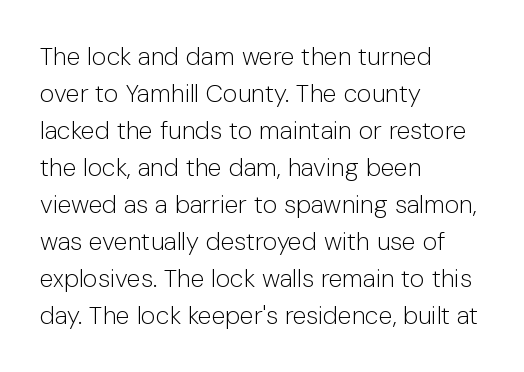
A typesetter would call this leading conventional body-copy spacing. Descender tails drop into unmarked territory. Visually the block forms a straight wall on the left and a jagged coastline on the right. Do the letters lean? They stand straight.
